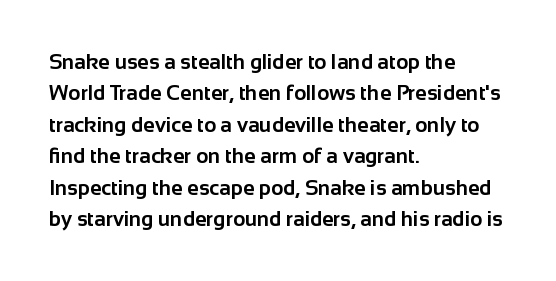
The image shows 21 px bold type, upright; set left-aligned, normal line spacing (1.5x), normal letter spacing, not underlined.
